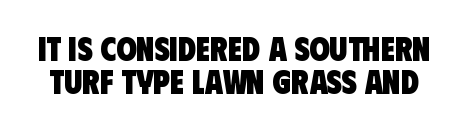
{"serif": "no", "bold": "yes", "weight": "heavy", "width": "condensed", "stroke_contrast": "low", "x_height": "large", "monospaced": "no", "underline": "no", "line_spacing": "tight", "line_spacing_ratio": 1.01, "letter_spacing": "normal", "letter_spacing_em": 0.0, "glyph_px": 33}
